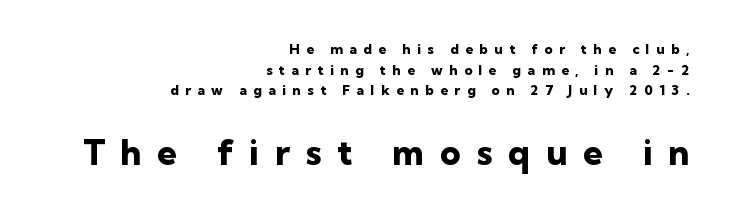
Q: Is the text bold? A: Yes.
Q: Is the text italic (slanted)? A: No, it is upright.
Q: Is the typeface a serif or a sans-serif typeface? A: Sans-serif.
Q: Is the text underlined? A: No.
Q: How is the paragraph aligned? A: Right-aligned.
Q: Is the spacing between letters normal or unusually wide? A: Unusually wide.
Q: Is the spacing between lines tight, normal or loose? A: Normal.
Q: Which block of text is set in a larger size, the first (top) or the second (bottom)? A: The second (bottom) one.
Q: Width (condensed, normal, or wide)? A: Normal.
Q: Stroke contrast? A: Low.
Q: x-height? A: Medium.
Q: Monospaced? A: No.
